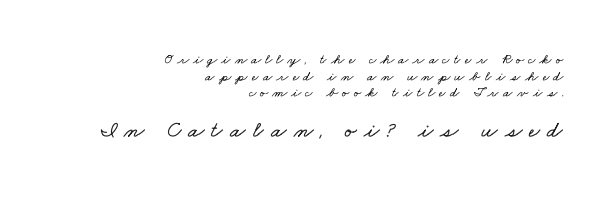
Visually the block forms a straight wall on the right and a jagged coastline on the left. These two chunks differ in scale, with the bottom chunk taking the larger measure. This rendering features lettering with no underline. The letters are spread apart with noticeably loose tracking.
